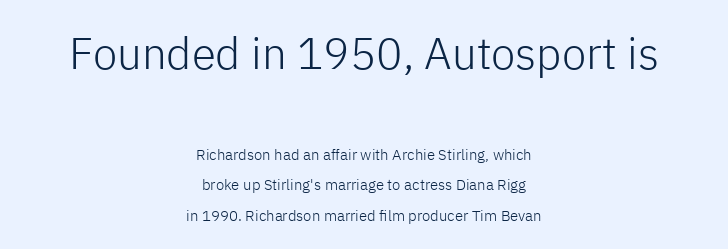
The image shows 44 px light sans-serif type, upright; set centered, loose line spacing (2.02x), normal letter spacing, not underlined; the first (top) block is 2.93x larger; low stroke contrast and a medium x-height.
